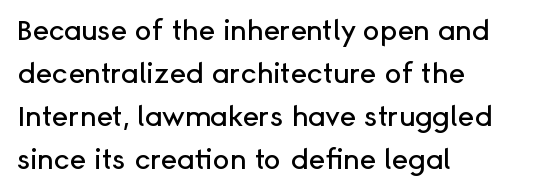
The image shows 28 px sans-serif type, upright; set left-aligned, normal line spacing (1.54x), normal letter spacing, not underlined; low stroke contrast and a medium x-height.
